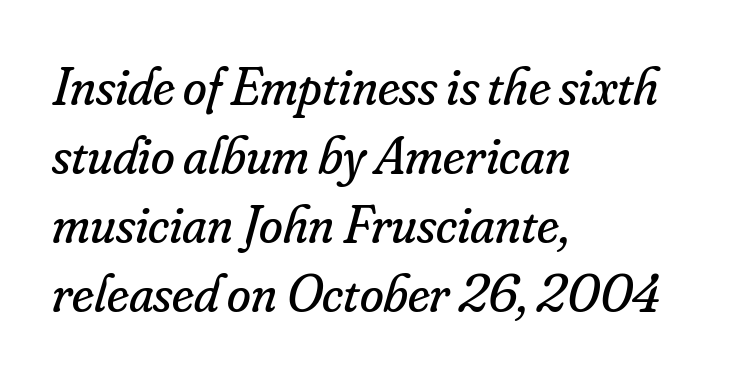
Here the designer chose a conventional face with non-uniform glyph widths. Posture: slanted. One-word summary of the alignment: left. Underlining? Definitely not there. The typeface chosen for these lines features serifs. Spacing between characters is what you'd get straight out of the box.
